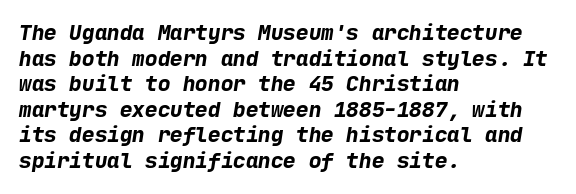
{"bold": "yes", "underline": "no", "align": "left", "line_spacing_ratio": 1.22, "letter_spacing": "normal", "letter_spacing_em": 0.0, "glyph_px": 21}
